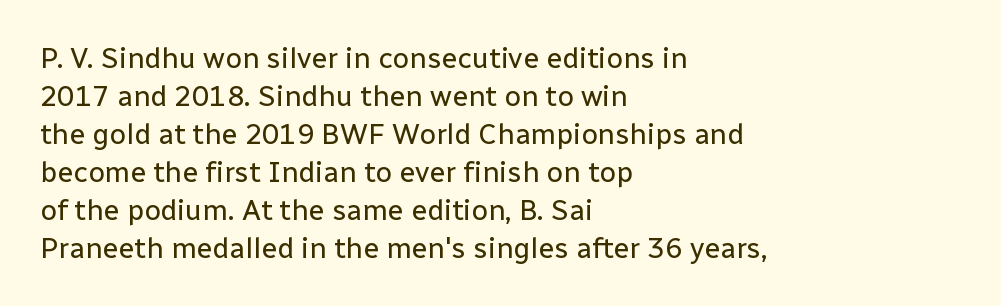
The image shows 29 px regular-weight sans-serif type, upright; set left-aligned, normal line spacing (1.31x), normal letter spacing, not underlined; low stroke contrast and a medium x-height.
